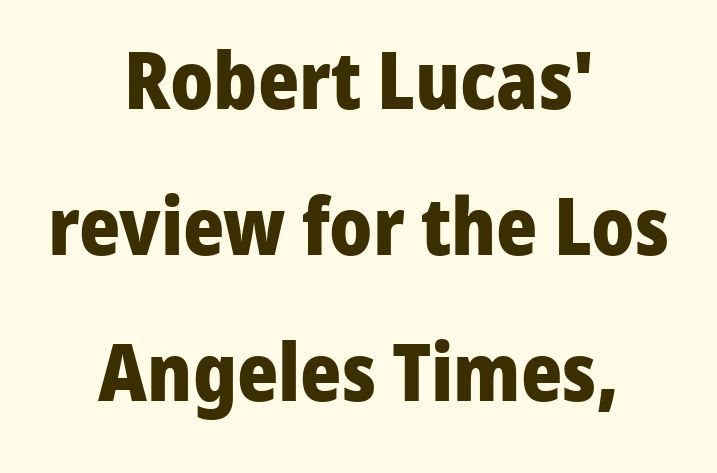
{"serif": "no", "italic": "no", "bold": "yes", "weight": "heavy", "width": "normal", "stroke_contrast": "low", "x_height": "medium", "monospaced": "no", "underline": "no", "align": "center", "line_spacing_ratio": 1.85, "letter_spacing": "normal", "letter_spacing_em": 0.0, "glyph_px": 79}
